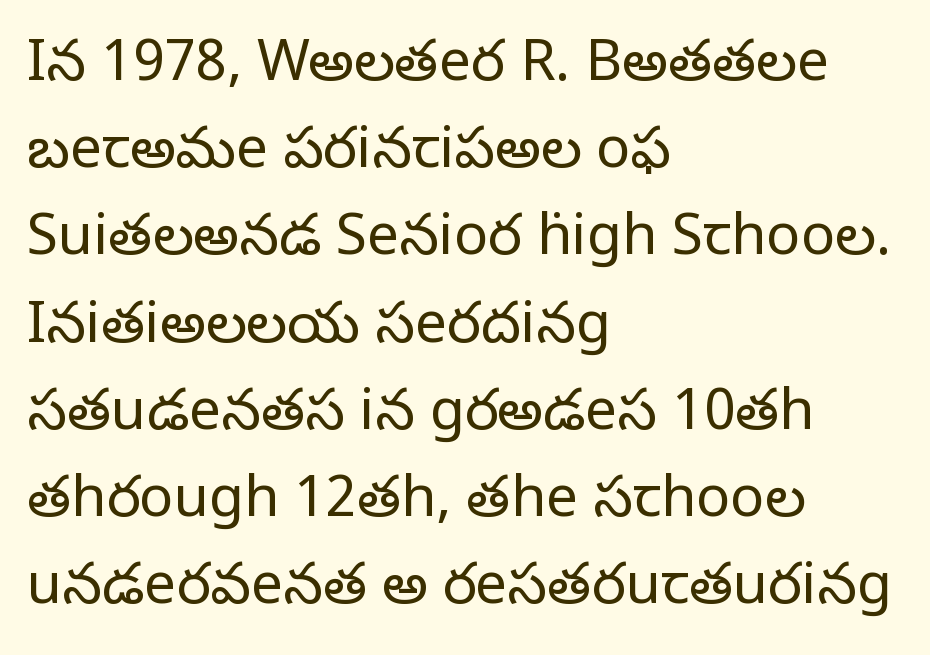
These lines are composed in type with serifs. Plain, unruled lines of type. Spacing verdict: proportional, widths tailored to each character. On a weight scale, this lands at 450 or below. Layout note: lines flush left. The typography opts for an upright posture over an oblique one.
